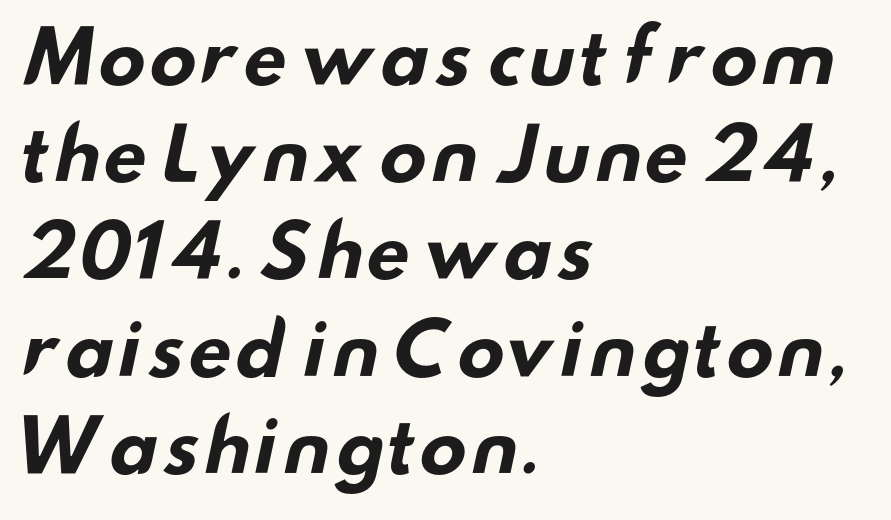
Q: Is the text bold? A: Yes.
Q: Is the typeface a serif or a sans-serif typeface? A: Sans-serif.
Q: Is the text underlined? A: No.
Q: How is the paragraph aligned? A: Left-aligned.
Q: Is the spacing between letters normal or unusually wide? A: Normal.
Q: Is the spacing between lines tight, normal or loose? A: Normal.
Q: Width (condensed, normal, or wide)? A: Wide.
Q: Stroke contrast? A: Low.
Q: x-height? A: Small.
Q: Monospaced? A: No.
